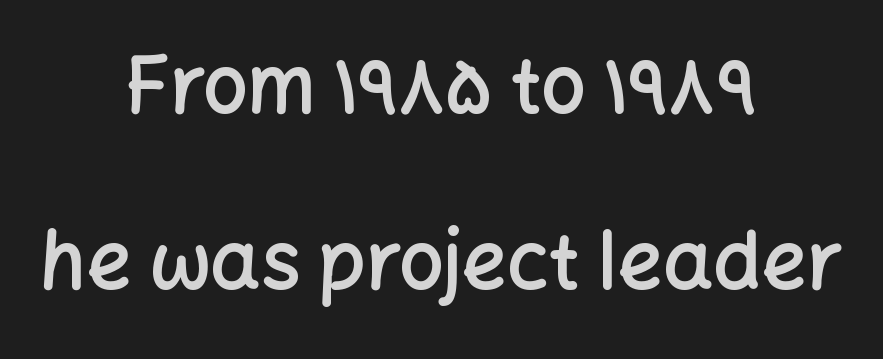
The baseline area is clear. I'd call this a sans setting — the letters go barefoot. Notice the strokes are somewhat thickened but not fully heavy: this is a semibold. Honestly, the rows look like they've been pulled way apart.
